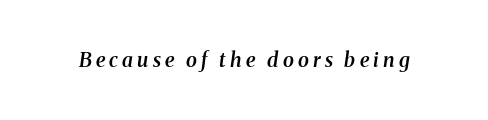
The image shows 20 px text type, italic (leaning right); set unusually wide letter spacing (+0.21 em), not underlined.
